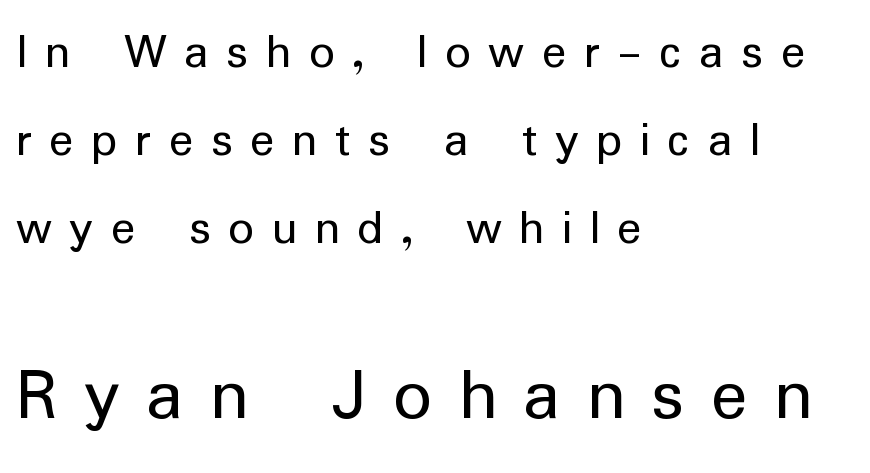
The image shows 77 px regular-weight sans-serif type, upright; set left-aligned, line spacing 1.73x, unusually wide letter spacing (+0.34 em), not underlined; the second (bottom) block is 1.51x larger; low stroke contrast and a medium x-height.
